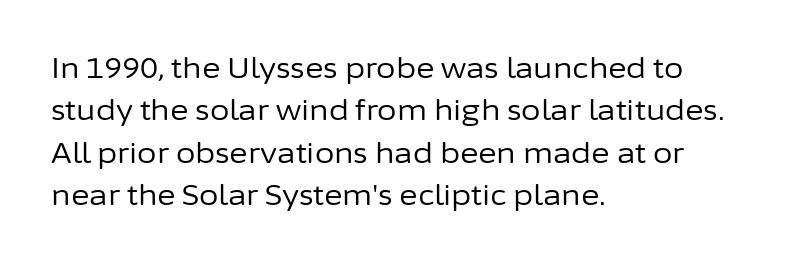
Q: Is the text bold? A: No.
Q: Is the text italic (slanted)? A: No, it is upright.
Q: Is the typeface a serif or a sans-serif typeface? A: Sans-serif.
Q: Is the text underlined? A: No.
Q: How is the paragraph aligned? A: Left-aligned.
Q: Is the spacing between letters normal or unusually wide? A: Normal.
Q: Is the spacing between lines tight, normal or loose? A: Normal.
Q: Width (condensed, normal, or wide)? A: Normal.
Q: Stroke contrast? A: Low.
Q: x-height? A: Medium.
Q: Monospaced? A: No.
